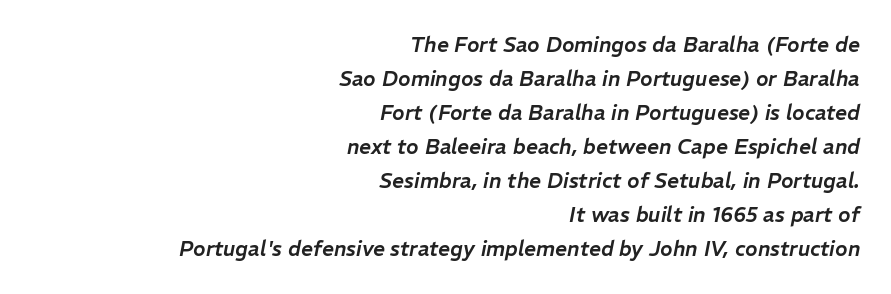
The image shows 21 px text type, italic (leaning right); set right-aligned, normal line spacing (1.62x), normal letter spacing, not underlined.
